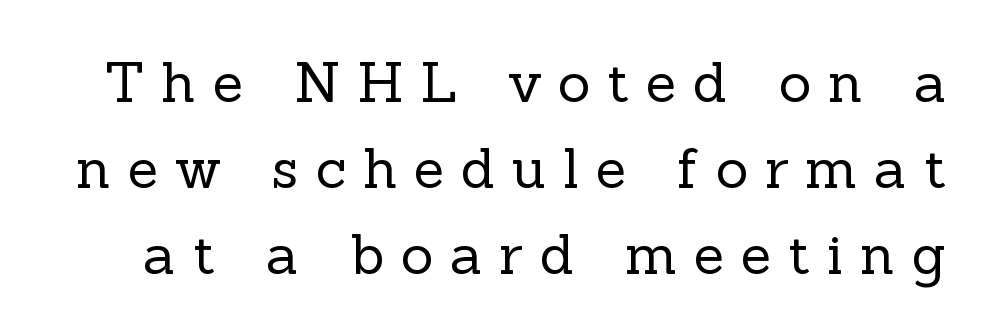
Spacing between characters has been opened up far beyond the box default. These lines are rendered in a variable-pitch font. The strokes are not fattened; the text isn't bold. The line-height multiplier appears to be the usual default. Italic: no, the glyphs are upright roman.
